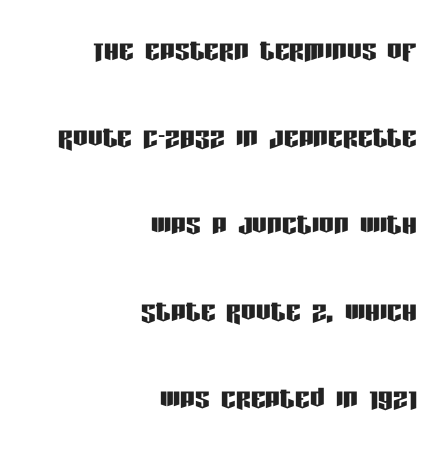
Q: Is the text italic (slanted)? A: No, it is upright.
Q: Is the typeface a serif or a sans-serif typeface? A: Sans-serif.
Q: Is the text underlined? A: No.
Q: How is the paragraph aligned? A: Right-aligned.
Q: Is the spacing between letters normal or unusually wide? A: Normal.
Q: Is the spacing between lines tight, normal or loose? A: Loose.
Q: Width (condensed, normal, or wide)? A: Condensed.
Q: Stroke contrast? A: Low.
Q: x-height? A: Large.
Q: Monospaced? A: No.
